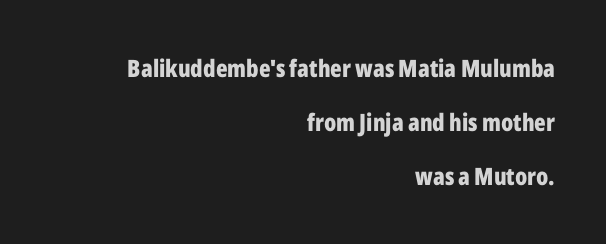
The image shows 24 px bold type, upright; set right-aligned, loose line spacing (2.25x), normal letter spacing, not underlined.
